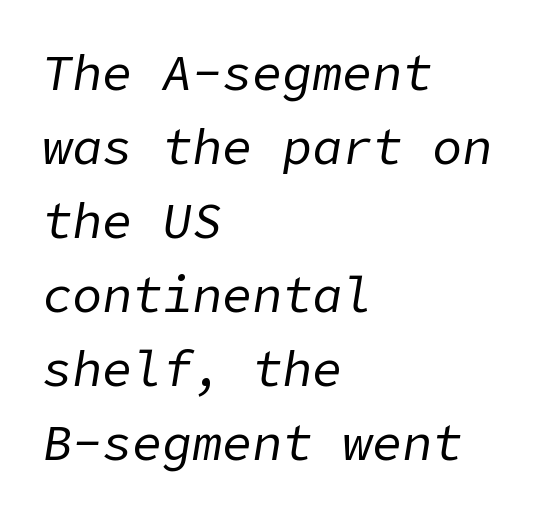
Q: Is the text bold? A: No.
Q: Is the text italic (slanted)? A: Yes, it leans right by about 9 degrees.
Q: Is the text underlined? A: No.
Q: How is the paragraph aligned? A: Left-aligned.
Q: Is the spacing between letters normal or unusually wide? A: Normal.
Q: Is the spacing between lines tight, normal or loose? A: Normal.
Q: Width (condensed, normal, or wide)? A: Normal.
Q: Stroke contrast? A: Low.
Q: x-height? A: Medium.
